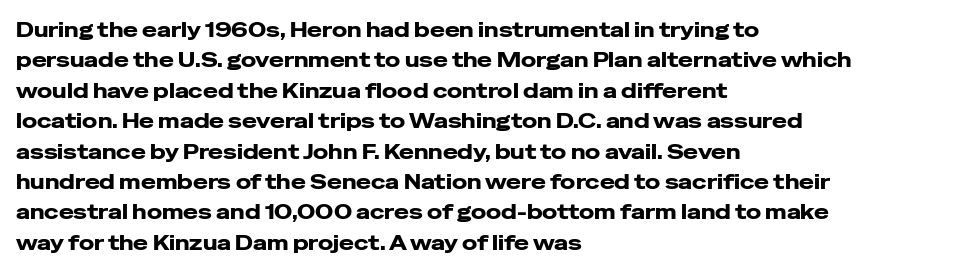
The image shows 20 px text type, upright; set left-aligned, normal line spacing (1.52x), normal letter spacing, not underlined.
